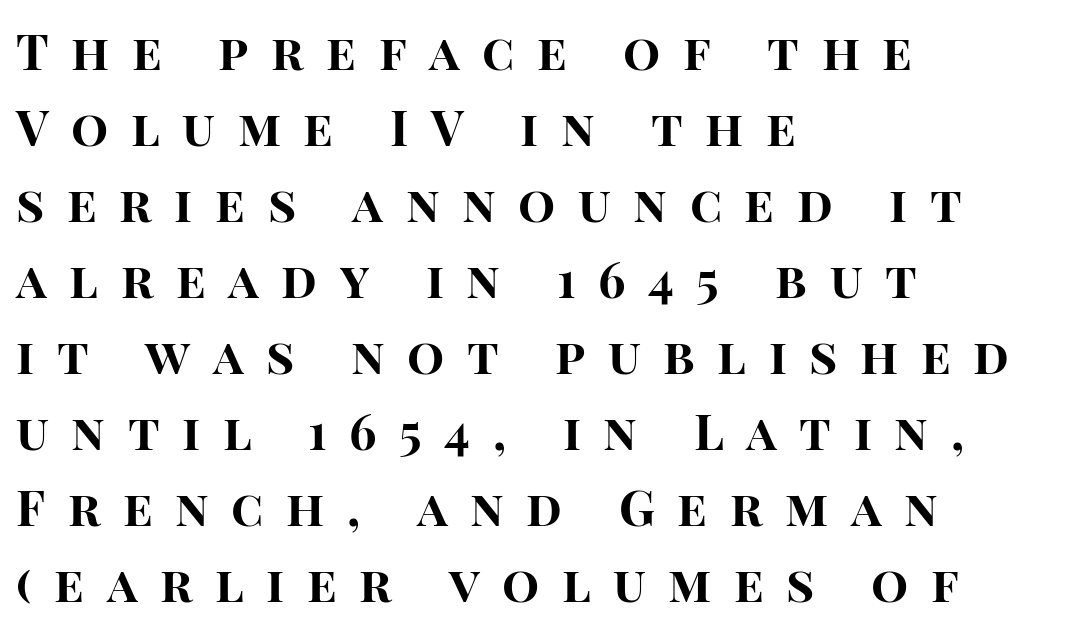
{"serif": "no", "italic": "no", "bold": "yes", "weight": "bold", "width": "normal", "stroke_contrast": "high", "x_height": "large", "monospaced": "no", "underline": "no", "align": "left", "line_spacing": "normal", "line_spacing_ratio": 1.55, "letter_spacing": "wide", "letter_spacing_em": 0.46, "glyph_px": 49}
